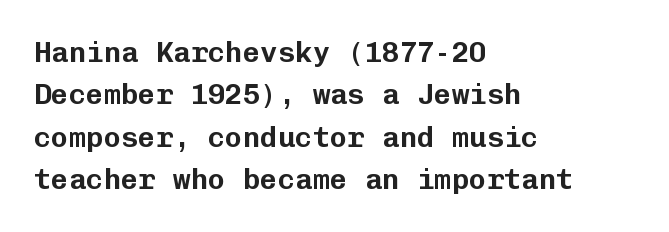
The image shows 29 px sans-serif type, upright, monospaced; set left-aligned, normal line spacing (1.46x), normal letter spacing, not underlined; low stroke contrast and a medium x-height.
